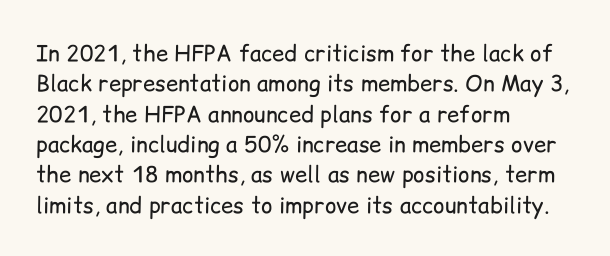
Q: Is the text bold? A: No.
Q: Is the text italic (slanted)? A: No, it is upright.
Q: Is the text underlined? A: No.
Q: How is the paragraph aligned? A: Left-aligned.
Q: Is the spacing between letters normal or unusually wide? A: Normal.
Q: Is the spacing between lines tight, normal or loose? A: Normal.
